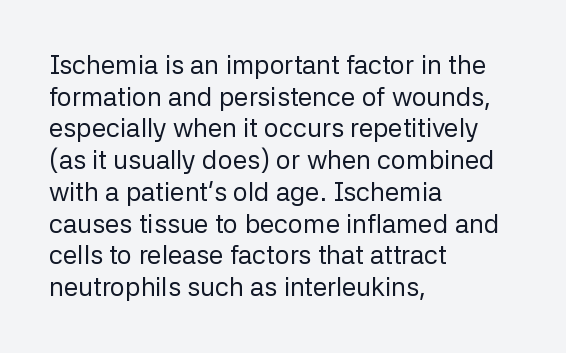
{"italic": "no", "bold": "no", "underline": "no", "align": "left", "line_spacing_ratio": 1.22, "letter_spacing": "normal", "letter_spacing_em": 0.0, "glyph_px": 26}
